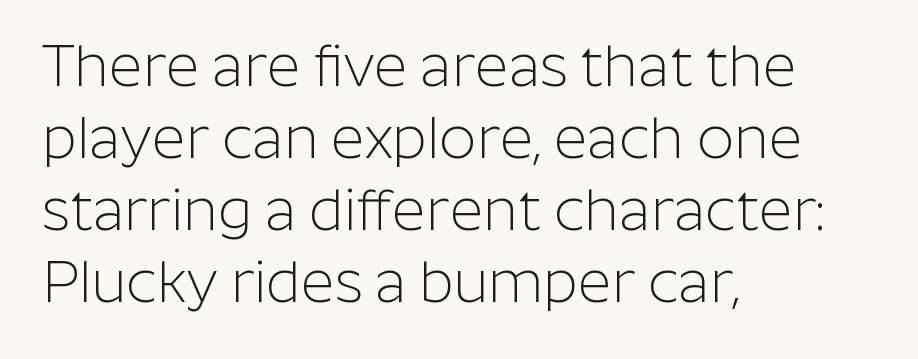
Q: Is the text bold? A: No.
Q: Is the text italic (slanted)? A: No, it is upright.
Q: Is the typeface a serif or a sans-serif typeface? A: Sans-serif.
Q: Is the text underlined? A: No.
Q: How is the paragraph aligned? A: Left-aligned.
Q: Is the spacing between letters normal or unusually wide? A: Normal.
Q: Width (condensed, normal, or wide)? A: Normal.
Q: Stroke contrast? A: Low.
Q: x-height? A: Medium.
Q: Monospaced? A: No.
